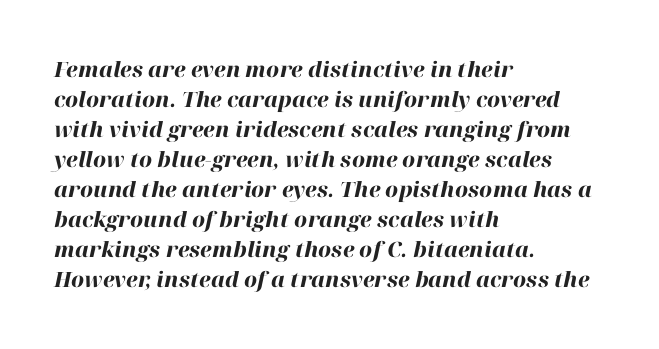
{"italic": "yes", "lean": "right", "slant_degrees": 12, "bold": "yes", "underline": "no", "align": "left", "line_spacing": "normal", "line_spacing_ratio": 1.43, "letter_spacing": "normal", "letter_spacing_em": 0.0, "glyph_px": 21}
